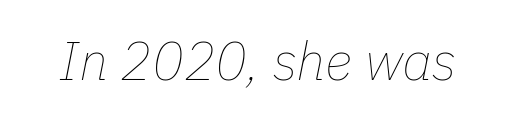
Nothing heavy about these letters — not bold at all. Inter-character spacing is left at the font's built-in metrics. Style check: oblique. The glyphs are unaccompanied by any horizontal stroke below them. The face used here is proportionally spaced, like ordinary book or web type.
